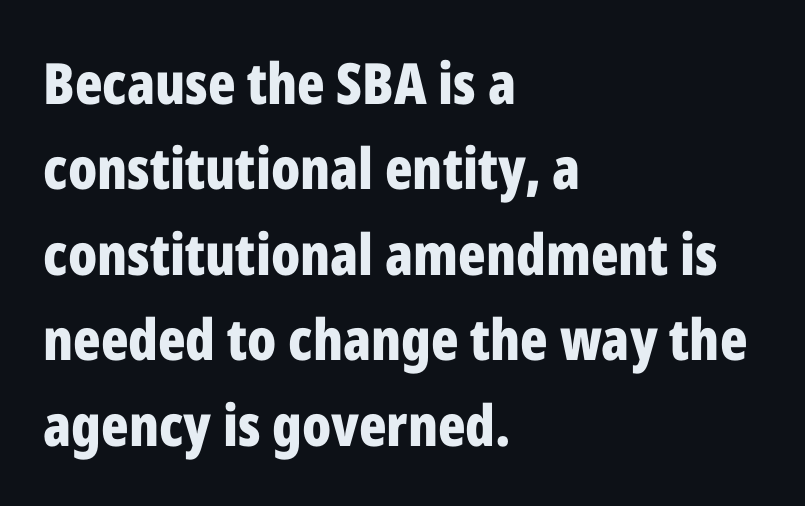
Letters rest on an invisible, unmarked baseline. The letters sit at their default tracking, neither squeezed nor spread. The lettering holds an erect, upright posture throughout. You'd pick this weight for a headline — it's a proper bold. Is the block centered? No — it sits flush against the left margin.
